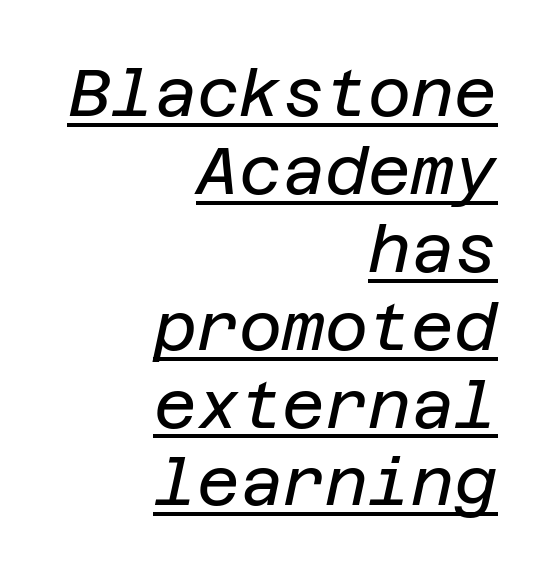
{"italic": "yes", "lean": "right", "slant_degrees": 12, "bold": "no", "weight": "regular", "width": "normal", "stroke_contrast": "low", "x_height": "large", "underline": "yes", "align": "right", "line_spacing_ratio": 1.18, "letter_spacing": "normal", "letter_spacing_em": 0.0, "glyph_px": 66}
